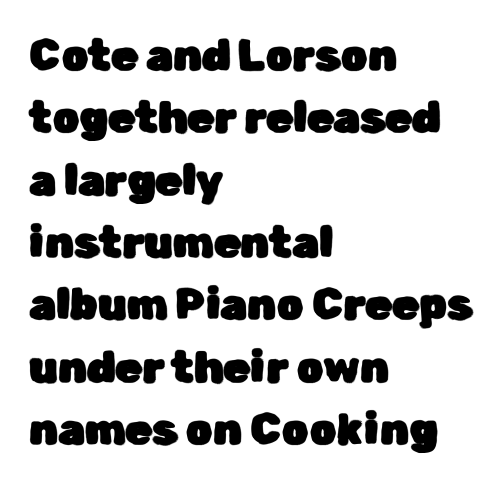
{"serif": "no", "italic": "no", "width": "normal", "stroke_contrast": "low", "x_height": "medium", "monospaced": "no", "underline": "no", "align": "left", "line_spacing": "normal", "line_spacing_ratio": 1.45, "letter_spacing": "normal", "letter_spacing_em": 0.0, "glyph_px": 43}
